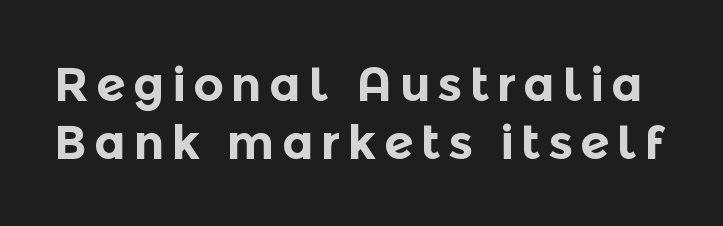
The image shows 48 px bold sans-serif type, upright; set line spacing 1.2x, not underlined; a medium x-height.
